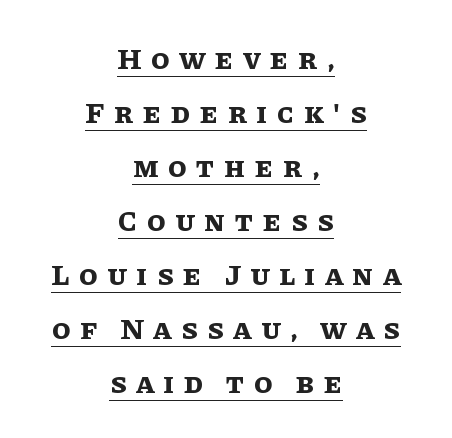
The tracking reads as deliberately expanded to a designer's eye. The text block is weighted toward neither margin, spreading evenly from the middle. Does the weight exceed regular? Yes, all the way to bold. Tall strokes in this sample are plumb rather than angled. Proportional: the letters do not fall into vertical columns.
